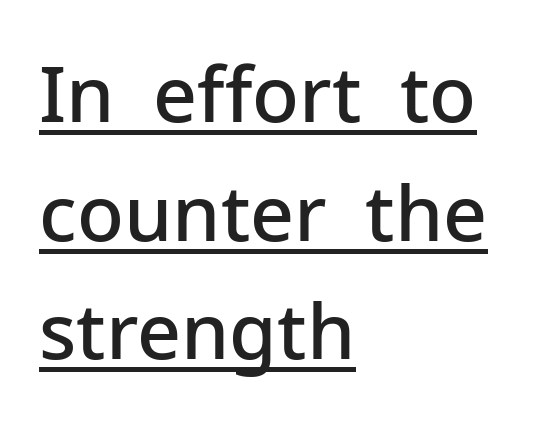
{"serif": "no", "italic": "no", "bold": "semi", "weight": "semibold", "width": "normal", "stroke_contrast": "low", "x_height": "medium", "monospaced": "no", "underline": "yes", "align": "left", "line_spacing": "normal", "line_spacing_ratio": 1.54, "letter_spacing": "normal", "letter_spacing_em": 0.0, "glyph_px": 77}
